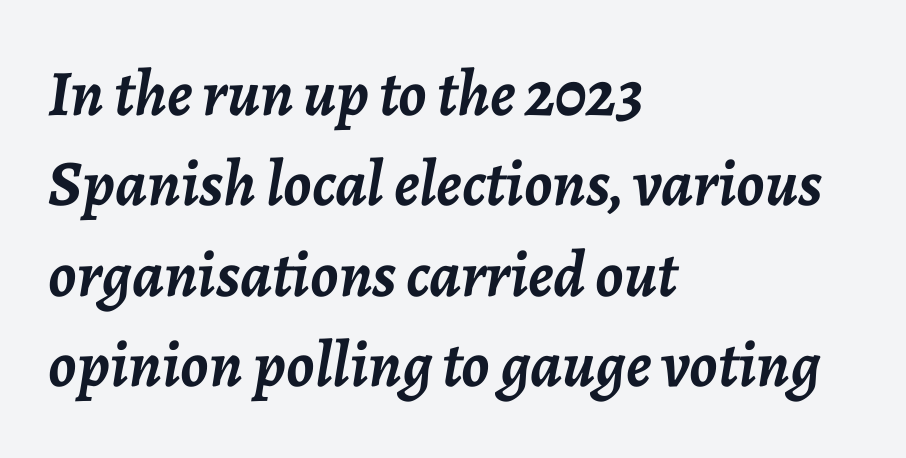
The image shows 65 px semibold type, italic (leaning right); set left-aligned, normal line spacing (1.39x), normal letter spacing, not underlined; low stroke contrast and a medium x-height.
